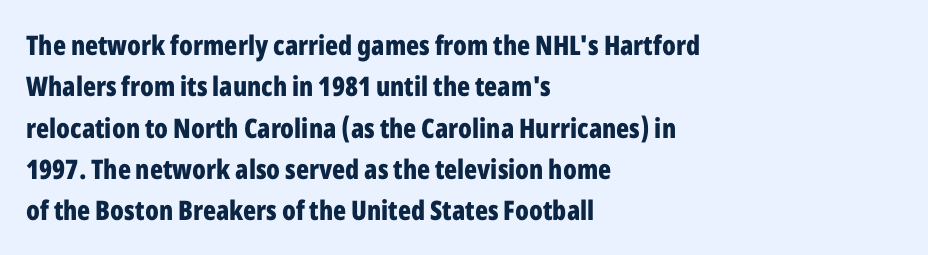
Q: Is the text bold? A: Yes.
Q: Is the text italic (slanted)? A: No, it is upright.
Q: Is the text underlined? A: No.
Q: How is the paragraph aligned? A: Left-aligned.
Q: Is the spacing between letters normal or unusually wide? A: Normal.
Q: Is the spacing between lines tight, normal or loose? A: Normal.
